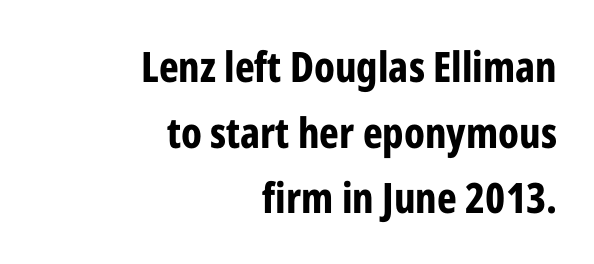
No feet cap the strokes, marking this as sans-serif type. A typesetter would call this proportional, since set widths differ per character. This sample keeps an unexceptional amount of space between lines. There is no visible air inserted between adjacent glyphs.
